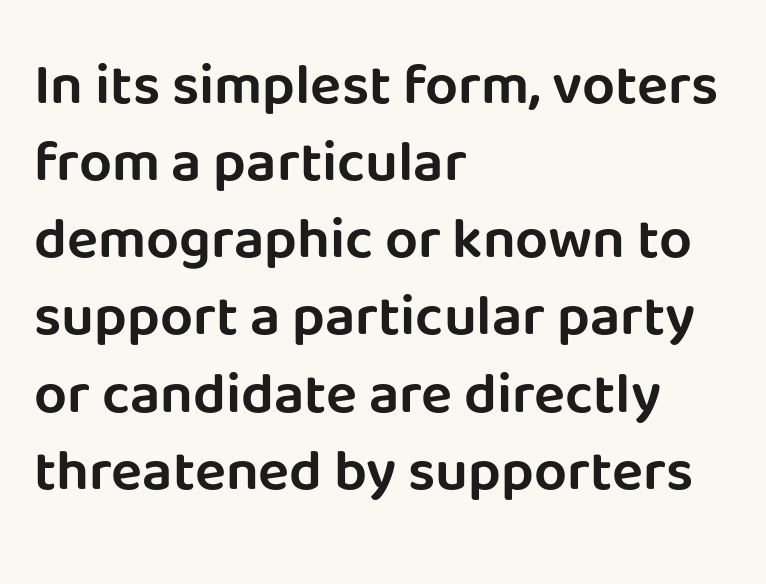
{"serif": "no", "italic": "no", "width": "normal", "stroke_contrast": "low", "x_height": "large", "monospaced": "no", "underline": "no", "align": "left", "line_spacing": "normal", "line_spacing_ratio": 1.33, "letter_spacing": "normal", "letter_spacing_em": 0.0, "glyph_px": 58}
